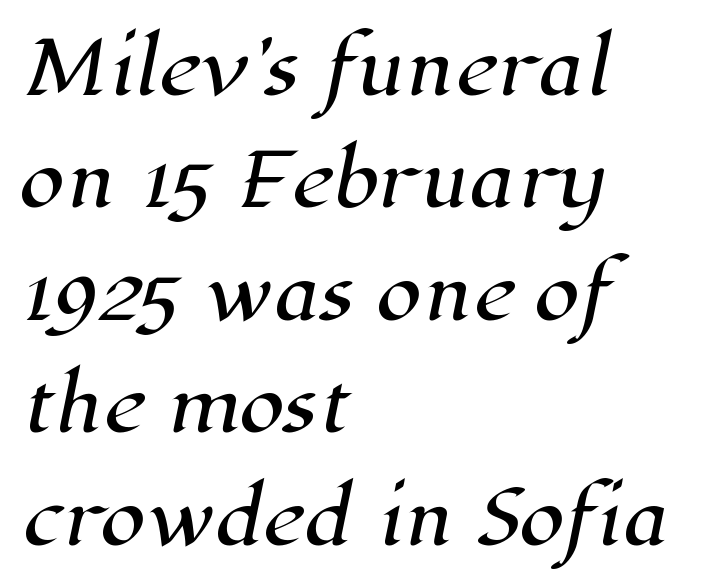
{"serif": "yes", "width": "normal", "stroke_contrast": "high", "x_height": "medium", "monospaced": "no", "underline": "no", "align": "left", "line_spacing": "normal", "line_spacing_ratio": 1.54, "letter_spacing": "normal", "letter_spacing_em": 0.0, "glyph_px": 73}
